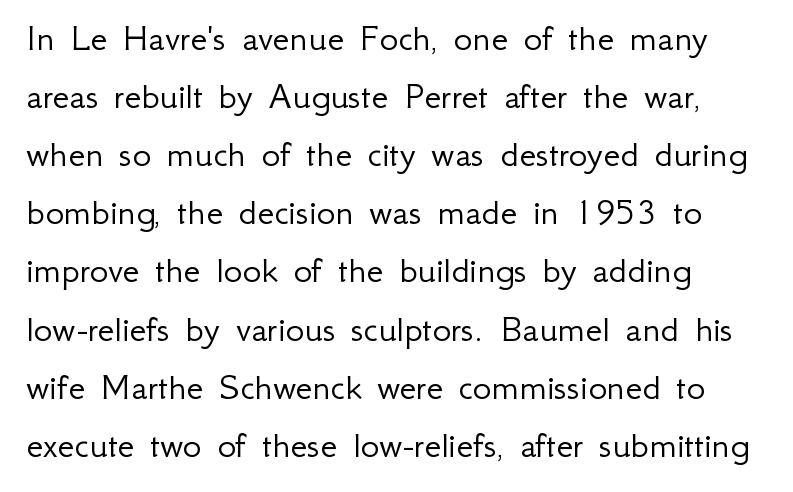
The leading is moderate, giving the passage an even texture. Upright lettering throughout. Glance below the letters and you will spot only blank space. Regarding serifs, this sample does without them.
